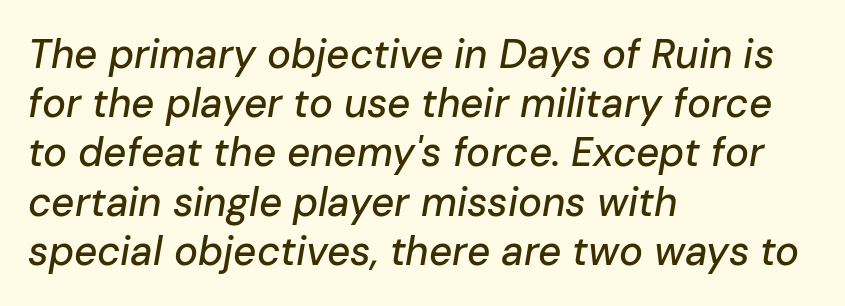
Would a proofreader flag this as italicized? Yes. Leftover space on each line is placed entirely after the last word. Nobody drew a line under any word here. You could call the tracking neutral — neither tight nor loose.
